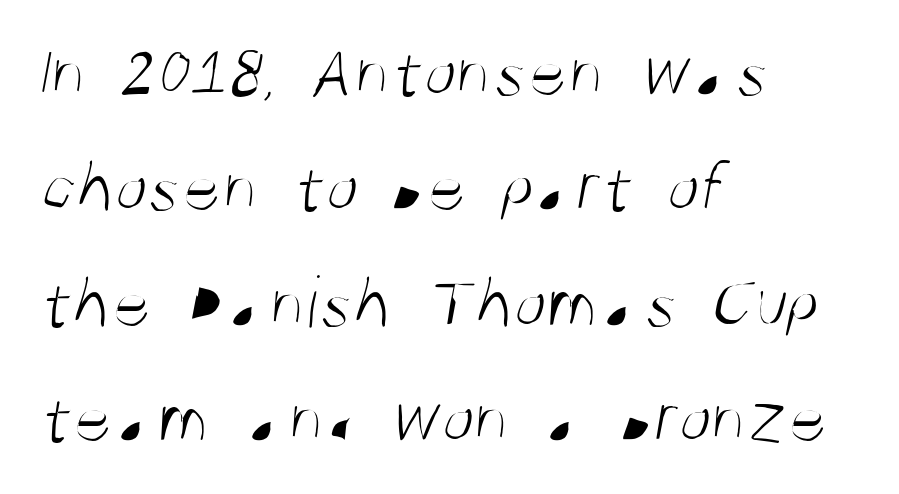
The image shows 75 px light, condensed sans-serif type; set left-aligned, normal line spacing (1.54x), normal letter spacing, not underlined; medium stroke contrast and a large x-height.
